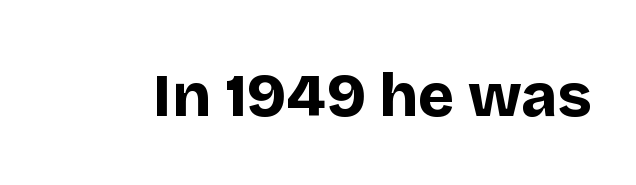
Note the varied advance widths — an 'i' is clearly narrower than an 'm'. Italic? Not at all — the glyphs are vertical. Tracking value appears to be zero — textbook default spacing. Summary of weight: heavy, a full bold. Typographically, this falls in the sans-serif category.
